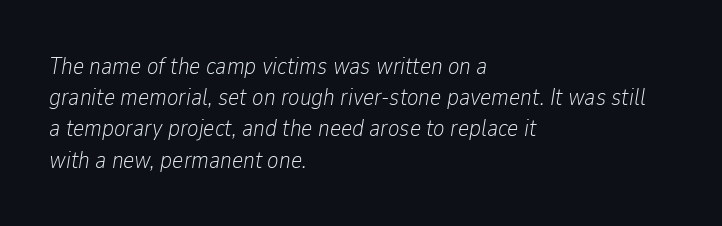
The image shows 24 px text type, italic (leaning right); set left-aligned, normal line spacing (1.3x), normal letter spacing, not underlined.
